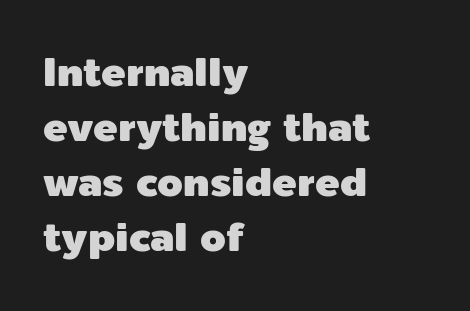
The zone under the glyphs is completely vacant. Style check: upright. Inter-character spacing is left at the font's built-in metrics. Nothing sits at the stroke ends, so this counts as sans-serif. These lines are rendered in a variable-pitch font.
